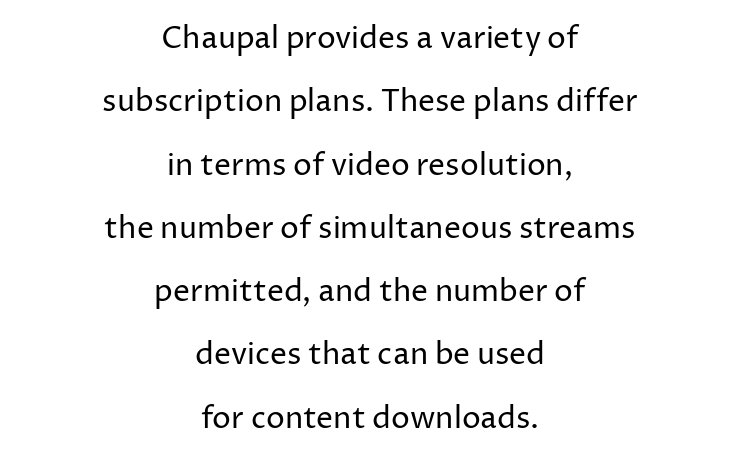
Q: Is the text bold? A: No.
Q: Is the text italic (slanted)? A: No, it is upright.
Q: Is the typeface a serif or a sans-serif typeface? A: Sans-serif.
Q: Is the text underlined? A: No.
Q: How is the paragraph aligned? A: Centered.
Q: Is the spacing between letters normal or unusually wide? A: Normal.
Q: Is the spacing between lines tight, normal or loose? A: Loose.
Q: Width (condensed, normal, or wide)? A: Normal.
Q: Stroke contrast? A: Low.
Q: x-height? A: Medium.
Q: Monospaced? A: No.
